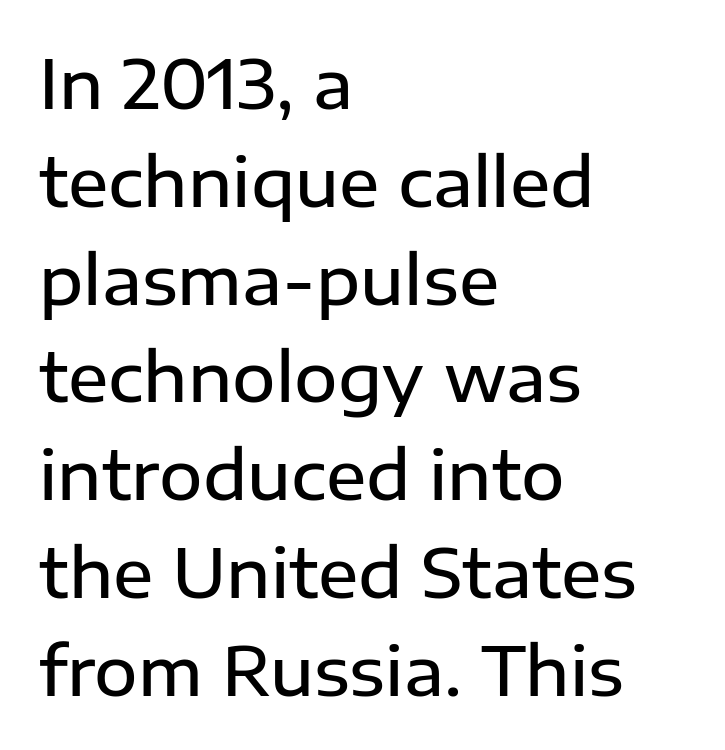
The image shows 67 px semibold sans-serif type, upright; set left-aligned, normal line spacing (1.46x), normal letter spacing, not underlined; low stroke contrast and a medium x-height.
